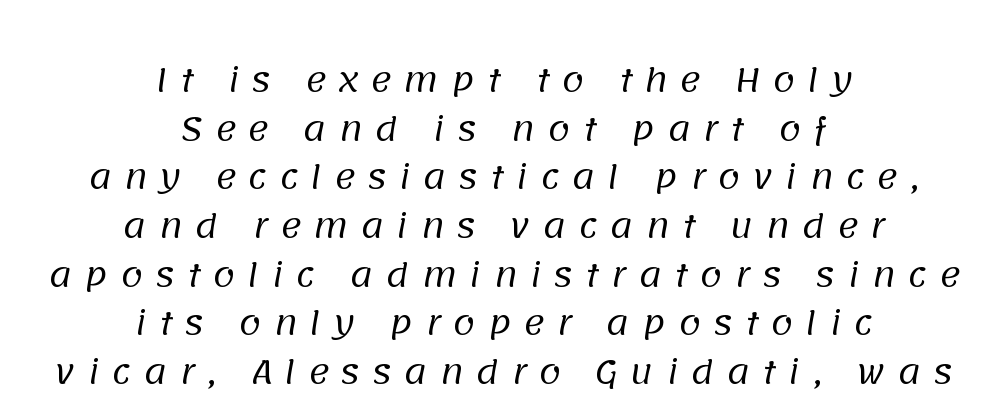
{"serif": "no", "bold": "no", "weight": "regular", "width": "normal", "stroke_contrast": "low", "x_height": "large", "monospaced": "no", "underline": "no", "align": "center", "line_spacing": "normal", "line_spacing_ratio": 1.52, "letter_spacing": "wide", "letter_spacing_em": 0.37, "glyph_px": 32}
